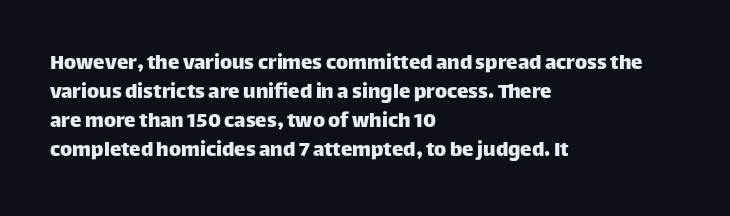
Q: Is the text italic (slanted)? A: No, it is upright.
Q: Is the text underlined? A: No.
Q: How is the paragraph aligned? A: Left-aligned.
Q: Is the spacing between letters normal or unusually wide? A: Normal.
Q: Is the spacing between lines tight, normal or loose? A: Normal.
